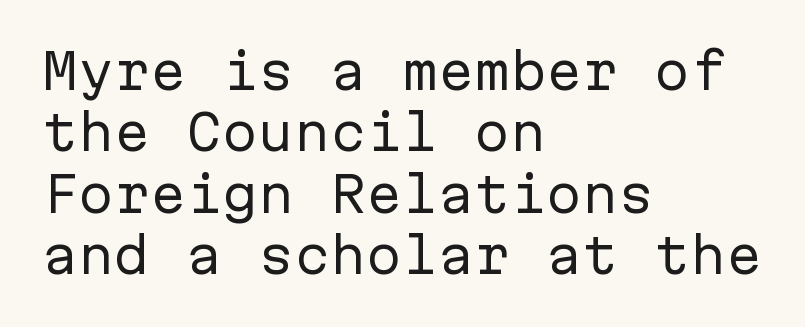
Fixed-width glyphs throughout — classic coding-font behaviour. Think standard paragraph weight, or any step lighter than that. These lines are composed in type without serifs. The paragraph shown leans on its left margin. The designer left line spacing at the default. Check under the words: just untouched page.
